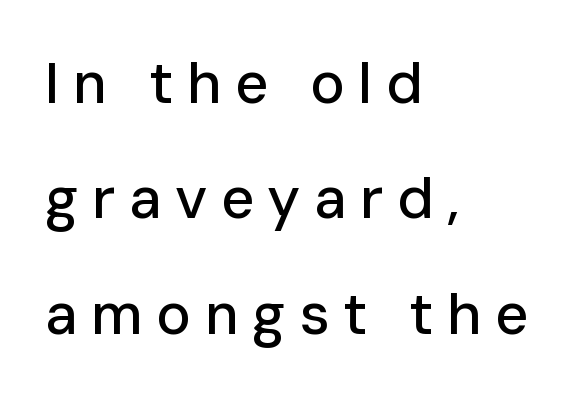
The image shows 58 px sans-serif type, upright; set left-aligned, loose line spacing (1.99x), unusually wide letter spacing (+0.23 em), not underlined; low stroke contrast and a medium x-height.
